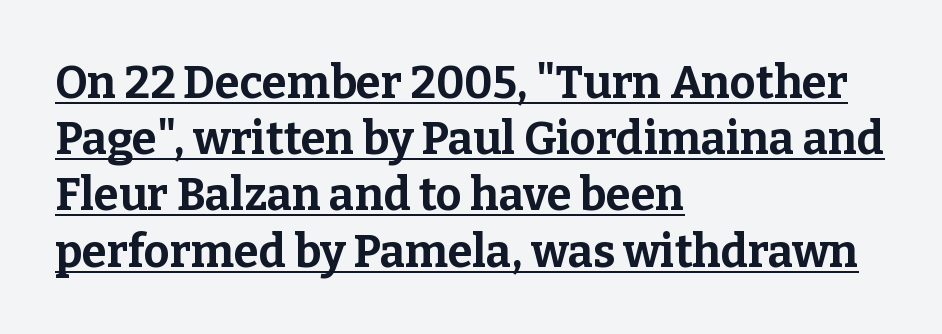
{"serif": "yes", "italic": "no", "bold": "yes", "weight": "bold", "width": "normal", "stroke_contrast": "low", "x_height": "medium", "monospaced": "no", "underline": "yes", "align": "left", "line_spacing": "normal", "line_spacing_ratio": 1.25, "letter_spacing": "normal", "letter_spacing_em": 0.0, "glyph_px": 45}
